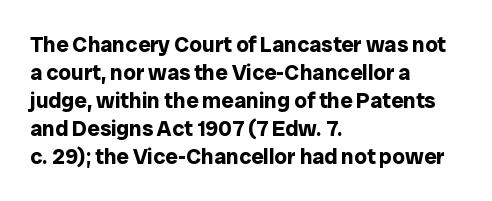
The axis of the letterforms is exactly vertical. Leftover space on each line is placed entirely after the last word. Each row of text sits above clean, open space. Students, note that the glyphs here touch the page at normal intervals.
